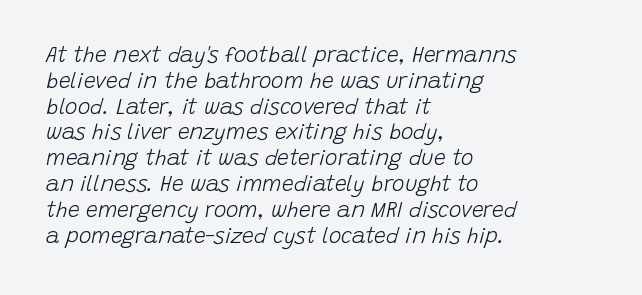
The image shows 21 px text type, italic (leaning right); set left-aligned, line spacing 1.23x, normal letter spacing, not underlined.
